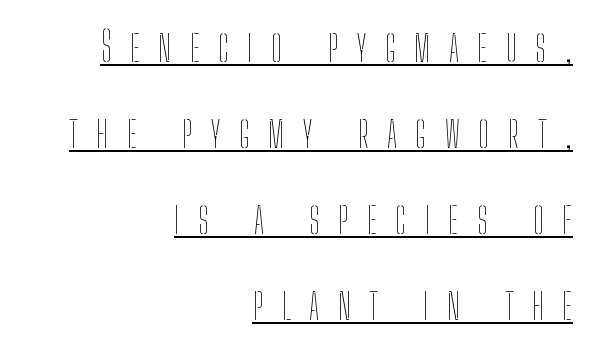
Summary of vertical rhythm: relaxed, with wide interline spacing. Students, observe the line beneath the letters — that is underlining. Varying glyph widths throughout — classic text-font behaviour. Letter spacing: wide.
